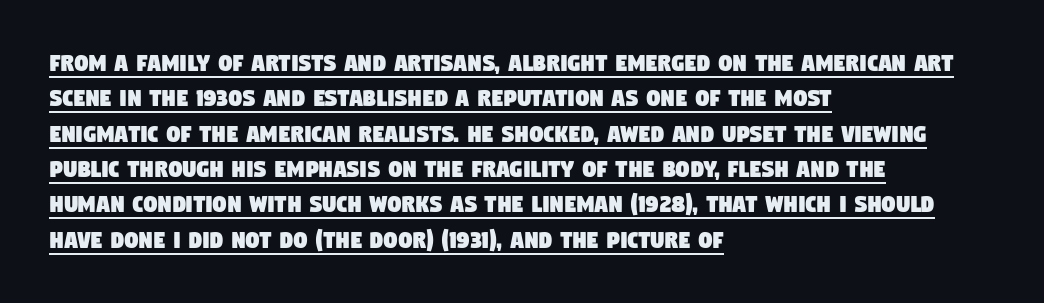
The image shows 27 px text type; set left-aligned, normal line spacing (1.31x), normal letter spacing, underlined.
